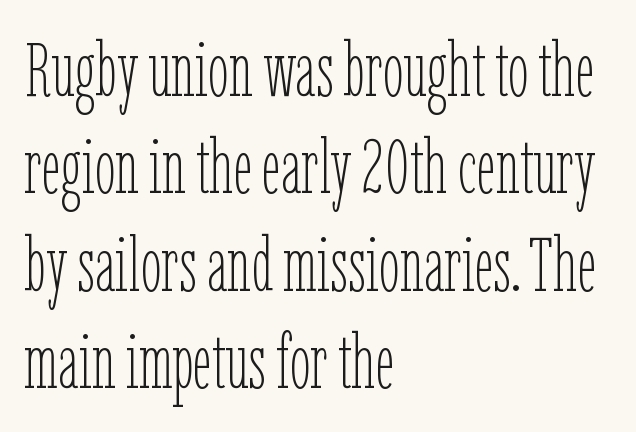
Looks like regular typesetting: each glyph gets only the width it needs. Compared with typical body copy, the letter spacing here is the same. Anything drawn beneath the words? Only blank space. Style check: upright.
